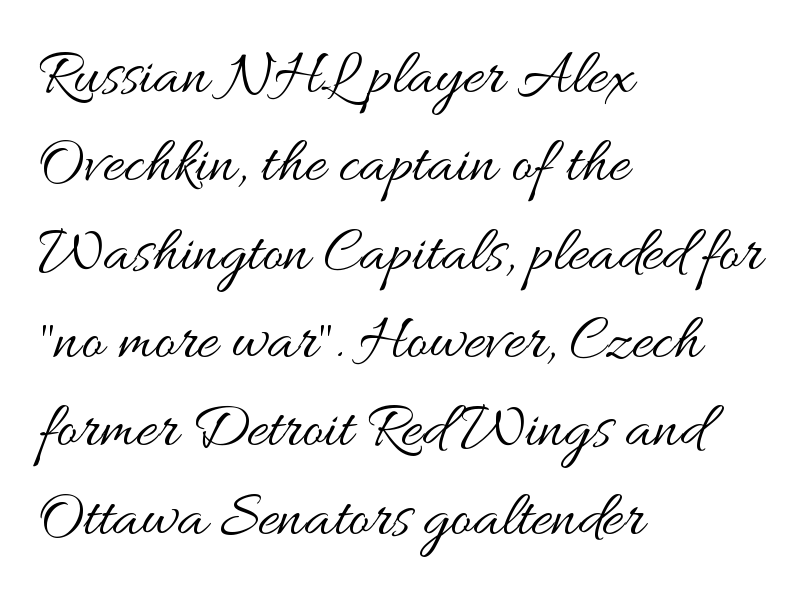
{"bold": "no", "weight": "regular", "width": "wide", "stroke_contrast": "medium", "x_height": "small", "monospaced": "no", "underline": "no", "align": "left", "line_spacing": "normal", "line_spacing_ratio": 1.38, "letter_spacing": "normal", "letter_spacing_em": 0.0, "glyph_px": 64}
